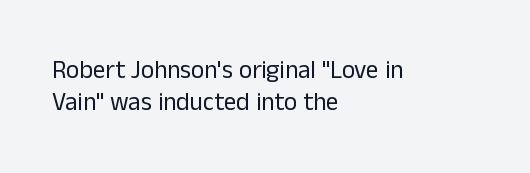
{"italic": "no", "bold": "no", "underline": "no", "align": "left", "line_spacing": "normal", "line_spacing_ratio": 1.28, "letter_spacing": "normal", "letter_spacing_em": 0.0, "glyph_px": 25}
